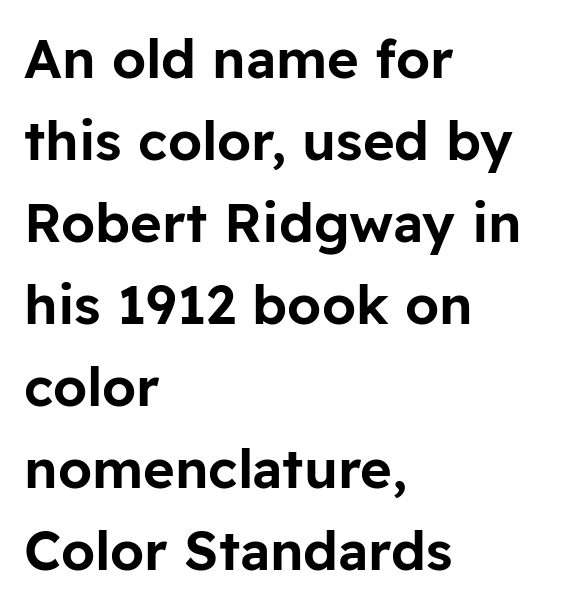
Q: Is the text italic (slanted)? A: No, it is upright.
Q: Is the typeface a serif or a sans-serif typeface? A: Sans-serif.
Q: Is the text underlined? A: No.
Q: How is the paragraph aligned? A: Left-aligned.
Q: Is the spacing between letters normal or unusually wide? A: Normal.
Q: Is the spacing between lines tight, normal or loose? A: Normal.
Q: Width (condensed, normal, or wide)? A: Normal.
Q: Stroke contrast? A: Low.
Q: x-height? A: Medium.
Q: Monospaced? A: No.
